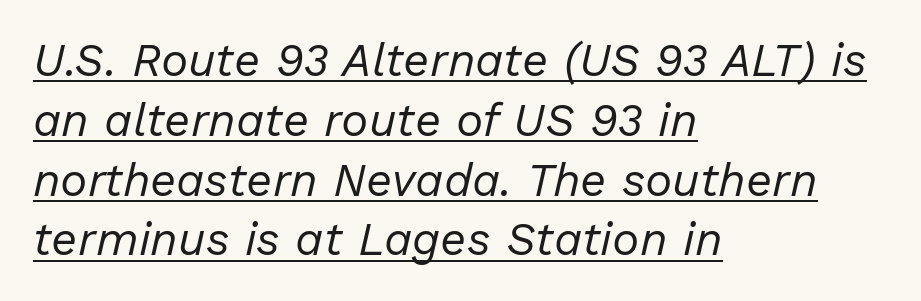
The image shows 46 px regular-weight type, italic (leaning right); set left-aligned, normal line spacing (1.3x), normal letter spacing, underlined; low stroke contrast and a medium x-height.
